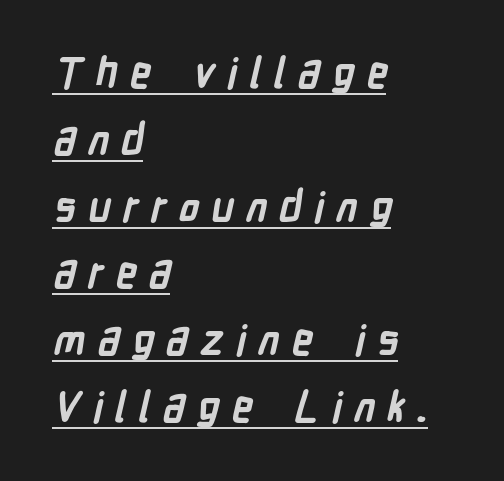
{"serif": "no", "bold": "yes", "weight": "semibold", "width": "condensed", "stroke_contrast": "low", "x_height": "medium", "monospaced": "no", "underline": "yes", "align": "left", "line_spacing": "normal", "line_spacing_ratio": 1.59, "letter_spacing": "wide", "letter_spacing_em": 0.28, "glyph_px": 42}
